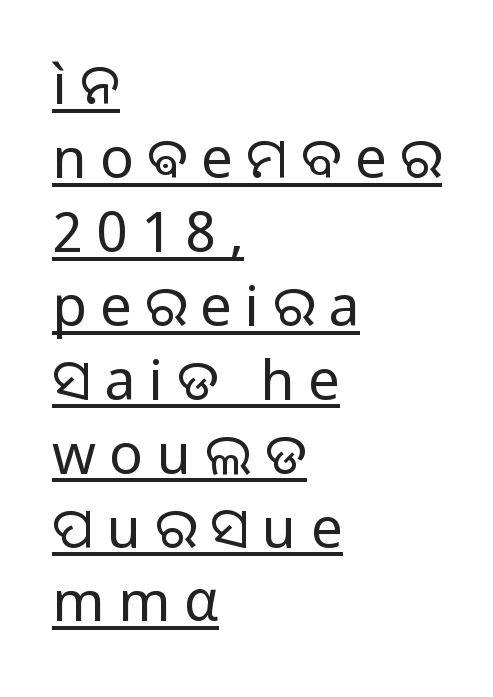
{"serif": "no", "italic": "no", "bold": "no", "weight": "regular", "width": "normal", "stroke_contrast": "low", "x_height": "medium", "monospaced": "no", "underline": "yes", "align": "left", "line_spacing": "normal", "line_spacing_ratio": 1.32, "letter_spacing": "wide", "letter_spacing_em": 0.24, "glyph_px": 56}
